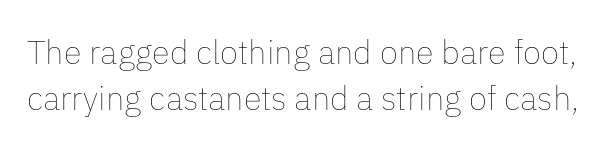
{"italic": "no", "bold": "no", "weight": "thin", "width": "normal", "stroke_contrast": "low", "x_height": "medium", "monospaced": "no", "underline": "no", "line_spacing": "normal", "line_spacing_ratio": 1.39, "letter_spacing": "normal", "letter_spacing_em": 0.0, "glyph_px": 33}
